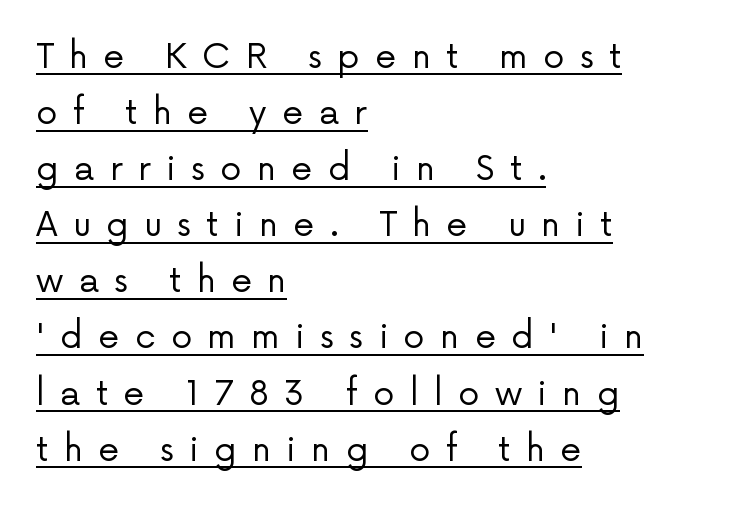
Nothing sits at the stroke ends, so this counts as sans-serif. No extra ink here — the face is not bold. Honestly, the underline is the first thing you notice here. The passage shown is typed in a proportional face where columns would drift. The paragraph shown leans on its left margin. Horizontal bands of white between lines are of average thickness.
